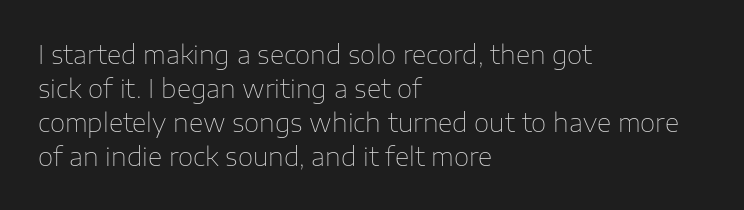
Q: Is the text bold? A: No.
Q: Is the text italic (slanted)? A: No, it is upright.
Q: Is the text underlined? A: No.
Q: How is the paragraph aligned? A: Left-aligned.
Q: Is the spacing between letters normal or unusually wide? A: Normal.
Q: Is the spacing between lines tight, normal or loose? A: Normal.
